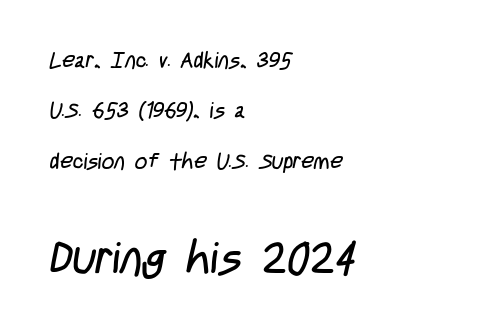
Q: Is the text bold? A: No.
Q: Is the typeface a serif or a sans-serif typeface? A: Sans-serif.
Q: Is the text underlined? A: No.
Q: How is the paragraph aligned? A: Left-aligned.
Q: Is the spacing between letters normal or unusually wide? A: Normal.
Q: Is the spacing between lines tight, normal or loose? A: Loose.
Q: Which block of text is set in a larger size, the first (top) or the second (bottom)? A: The second (bottom) one.
Q: Width (condensed, normal, or wide)? A: Condensed.
Q: Stroke contrast? A: Low.
Q: x-height? A: Large.
Q: Monospaced? A: No.
